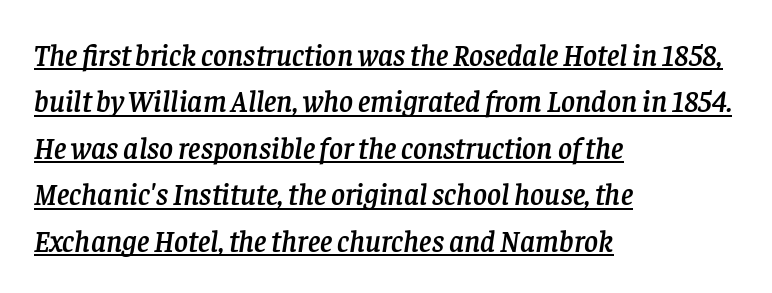
The image shows 30 px serif type, italic (leaning right); set left-aligned, normal line spacing (1.55x), normal letter spacing, underlined; low stroke contrast and a large x-height.
